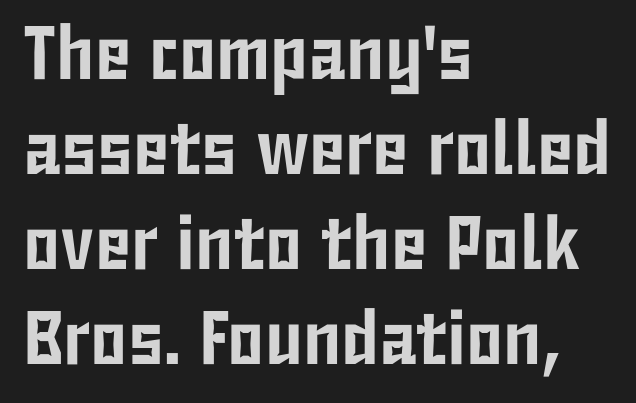
The block of text has a typical density, with ordinary space between rows. What stands out about the letter spacing? Nothing — it is the standard amount. These lines stack with their left ends in a neat column. A typesetter would label this face a sans. Rendered with straight, roman letterforms.
